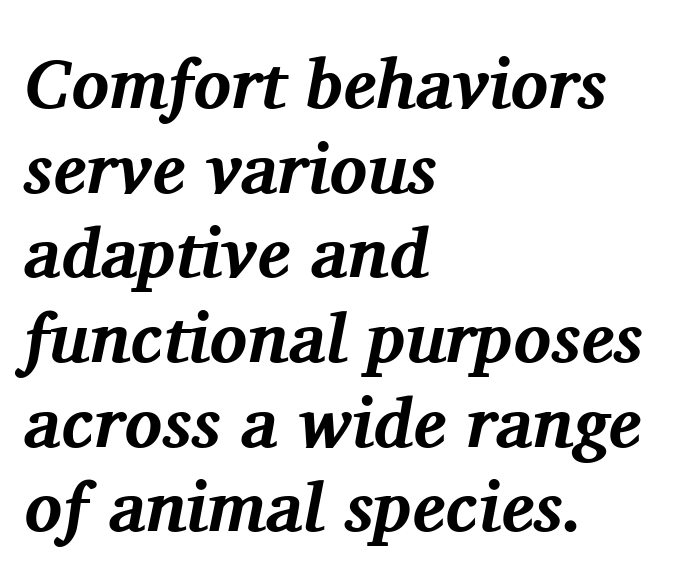
The tracking reads as untouched default to a designer's eye. The rendering shows small feet on the letterforms — a serif design. Leftover space on each line is placed entirely after the last word. You could not count columns in this text — the font is proportionally spaced.
